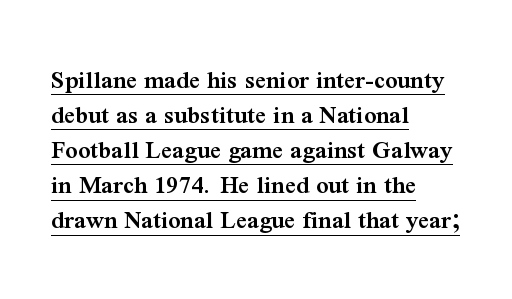
The image shows 27 px text type, upright; set left-aligned, normal line spacing (1.3x), normal letter spacing, underlined.
